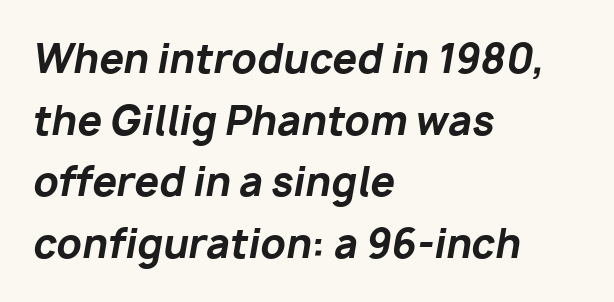
{"italic": "yes", "lean": "right", "slant_degrees": 10, "bold": "yes", "weight": "bold", "width": "normal", "stroke_contrast": "low", "x_height": "medium", "monospaced": "no", "underline": "no", "align": "left", "line_spacing": "normal", "line_spacing_ratio": 1.58, "letter_spacing": "normal", "letter_spacing_em": 0.0, "glyph_px": 39}
